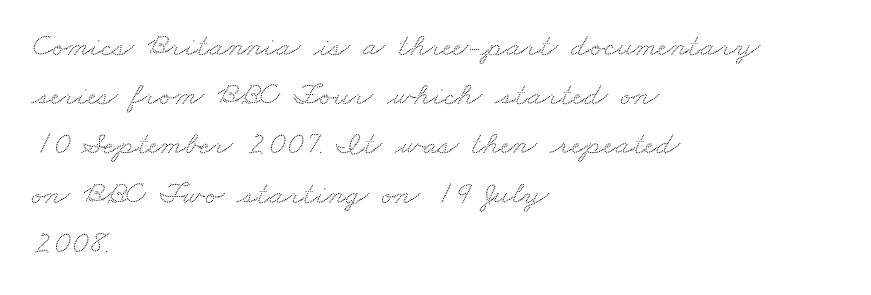
Q: Is the typeface a serif or a sans-serif typeface? A: Serif.
Q: Is the text underlined? A: No.
Q: How is the paragraph aligned? A: Left-aligned.
Q: Is the spacing between letters normal or unusually wide? A: Normal.
Q: Is the spacing between lines tight, normal or loose? A: Normal.
Q: Width (condensed, normal, or wide)? A: Wide.
Q: Stroke contrast? A: Medium.
Q: x-height? A: Small.
Q: Monospaced? A: No.
